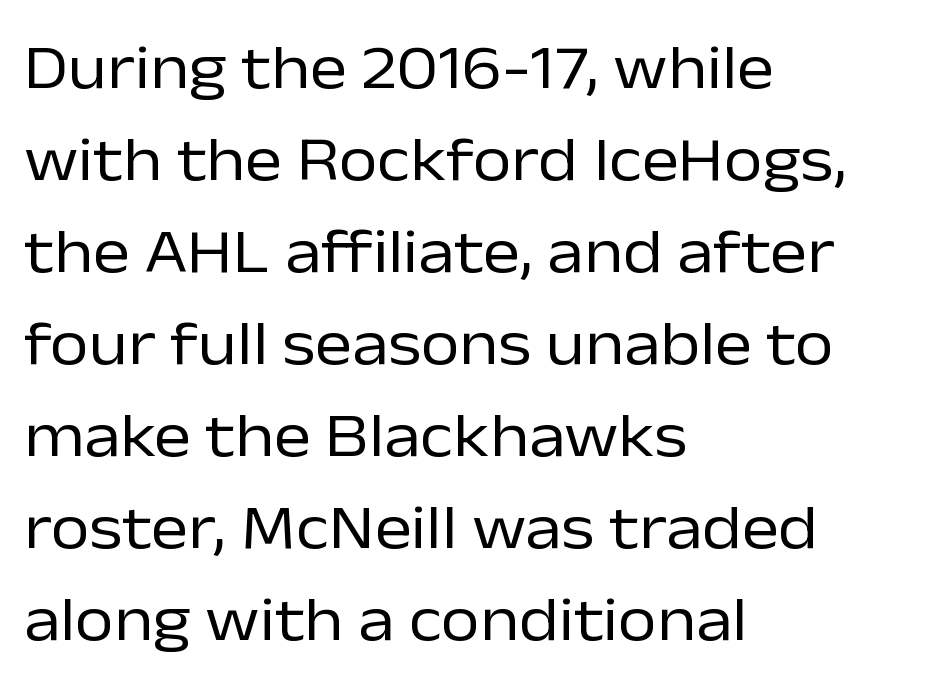
Decoration check: the copy has no underline. The text block is weighted toward the left margin, trailing off unevenly rightward. Each letter's strokes conclude bluntly, with no projecting serifs. Vertical stems look standard width or narrower in stroke.
